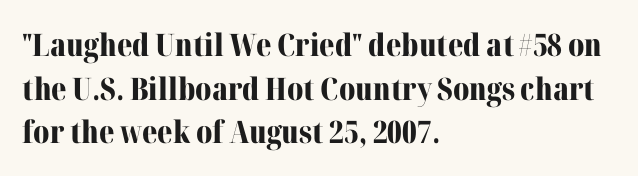
The image shows 31 px bold serif type, upright; set left-aligned, normal line spacing (1.41x), normal letter spacing, not underlined; medium stroke contrast and a medium x-height.
